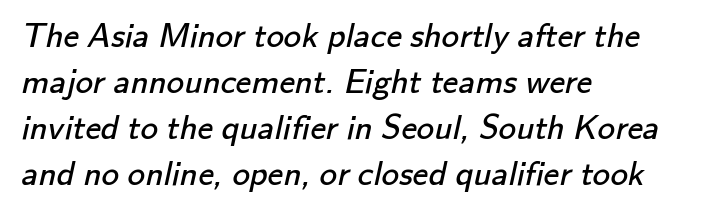
Q: Is the text bold? A: No.
Q: Is the typeface a serif or a sans-serif typeface? A: Sans-serif.
Q: Is the text underlined? A: No.
Q: How is the paragraph aligned? A: Left-aligned.
Q: Is the spacing between letters normal or unusually wide? A: Normal.
Q: Is the spacing between lines tight, normal or loose? A: Normal.
Q: Width (condensed, normal, or wide)? A: Normal.
Q: Stroke contrast? A: Low.
Q: x-height? A: Small.
Q: Monospaced? A: No.
